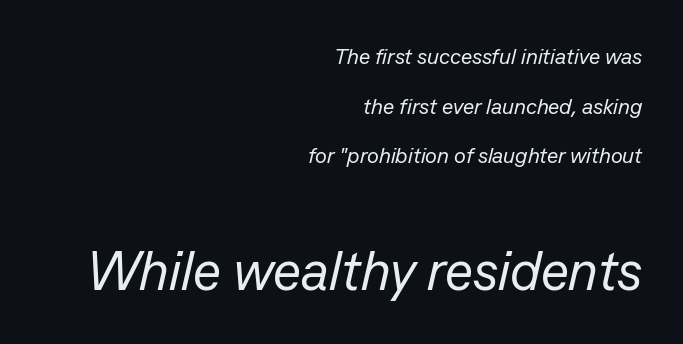
Q: Is the text bold? A: No.
Q: Is the text italic (slanted)? A: Yes, it leans right by about 13 degrees.
Q: Is the text underlined? A: No.
Q: How is the paragraph aligned? A: Right-aligned.
Q: Is the spacing between letters normal or unusually wide? A: Normal.
Q: Is the spacing between lines tight, normal or loose? A: Loose.
Q: Which block of text is set in a larger size, the first (top) or the second (bottom)? A: The second (bottom) one.
Q: Width (condensed, normal, or wide)? A: Normal.
Q: Stroke contrast? A: Low.
Q: x-height? A: Medium.
Q: Monospaced? A: No.
